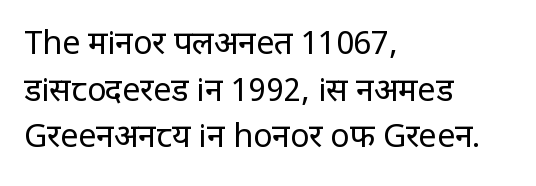
{"serif": "no", "italic": "no", "bold": "no", "weight": "regular", "width": "condensed", "stroke_contrast": "low", "x_height": "large", "monospaced": "no", "underline": "no", "align": "left", "line_spacing": "normal", "line_spacing_ratio": 1.46, "letter_spacing": "normal", "letter_spacing_em": 0.0, "glyph_px": 32}
